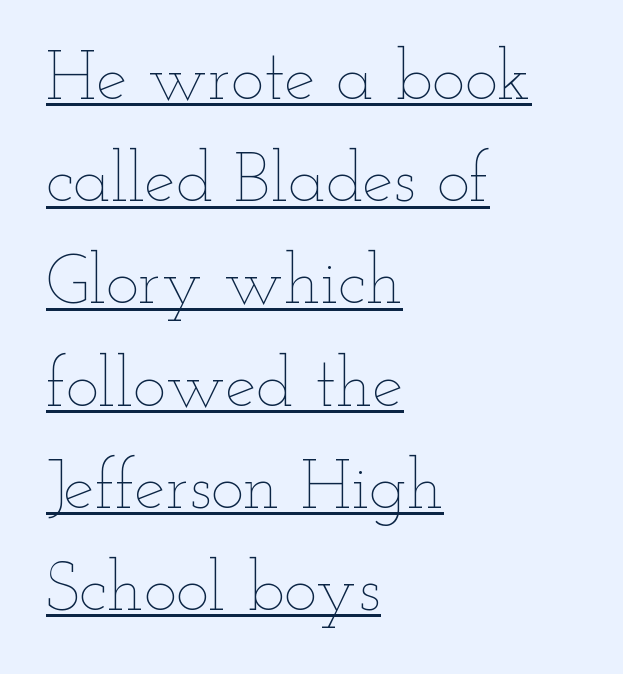
{"italic": "no", "bold": "no", "weight": "thin", "width": "wide", "stroke_contrast": "low", "x_height": "small", "monospaced": "no", "underline": "yes", "align": "left", "line_spacing": "normal", "line_spacing_ratio": 1.46, "letter_spacing": "normal", "letter_spacing_em": 0.0, "glyph_px": 70}
